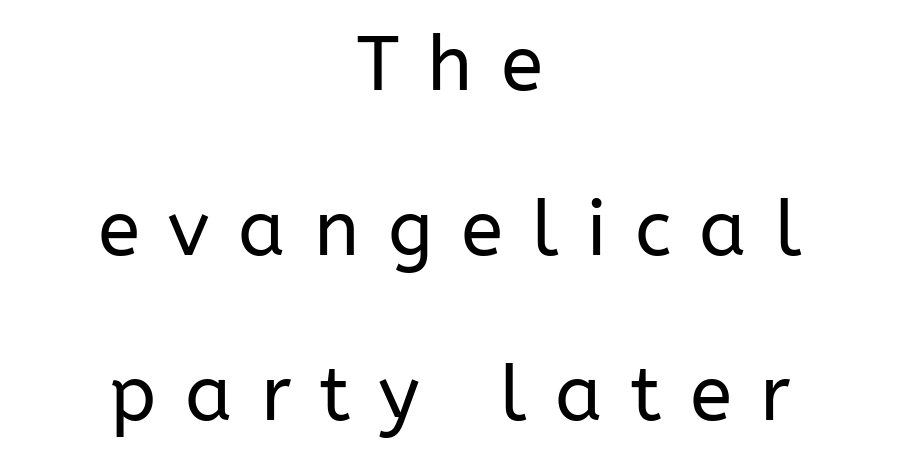
Q: Is the text bold? A: No.
Q: Is the text italic (slanted)? A: No, it is upright.
Q: Is the typeface a serif or a sans-serif typeface? A: Sans-serif.
Q: Is the text underlined? A: No.
Q: How is the paragraph aligned? A: Centered.
Q: Is the spacing between letters normal or unusually wide? A: Unusually wide.
Q: Is the spacing between lines tight, normal or loose? A: Loose.
Q: Width (condensed, normal, or wide)? A: Normal.
Q: Stroke contrast? A: Low.
Q: x-height? A: Medium.
Q: Monospaced? A: No.
